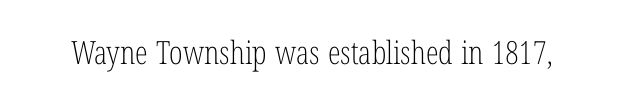
Nothing heavy about these letters — not bold at all. I'd call this a serif setting — the letters wear small feet. Lines of text with bare space underneath. This is roman type, the default non-slanted kind.
